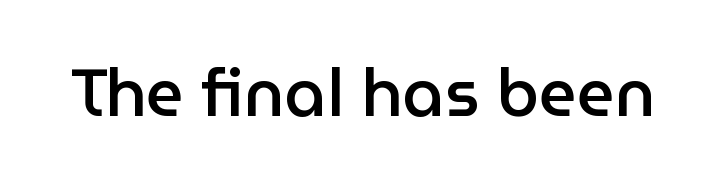
Looks like regular typesetting: each glyph gets only the width it needs. A somewhat darkened texture: the type is semibold rather than bold. Nope, no serifs anywhere on these letters. Italic? Not at all — the glyphs are vertical. The letters sit at their default tracking, neither squeezed nor spread.
